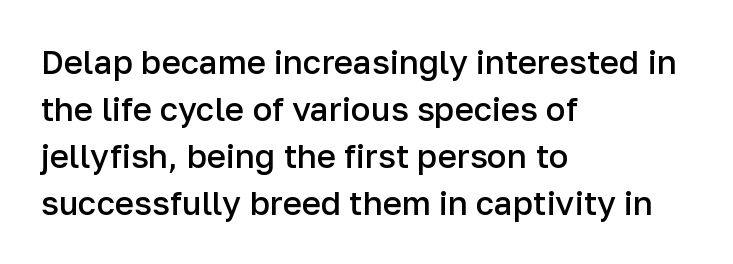
{"serif": "no", "italic": "no", "bold": "semi", "weight": "semibold", "width": "normal", "stroke_contrast": "low", "x_height": "medium", "monospaced": "no", "underline": "no", "align": "left", "line_spacing": "normal", "line_spacing_ratio": 1.42, "letter_spacing": "normal", "letter_spacing_em": 0.0, "glyph_px": 33}
